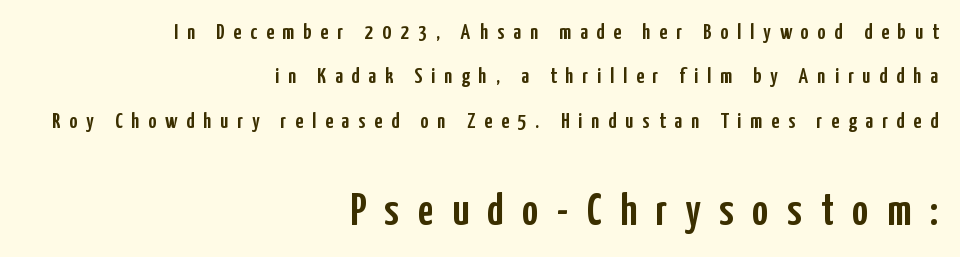
{"serif": "no", "italic": "no", "width": "condensed", "stroke_contrast": "low", "x_height": "medium", "monospaced": "no", "underline": "no", "align": "right", "line_spacing": "loose", "line_spacing_ratio": 2.02, "letter_spacing": "wide", "letter_spacing_em": 0.41, "larger_block": "second", "size_ratio": 2.05, "glyph_px": 45}
